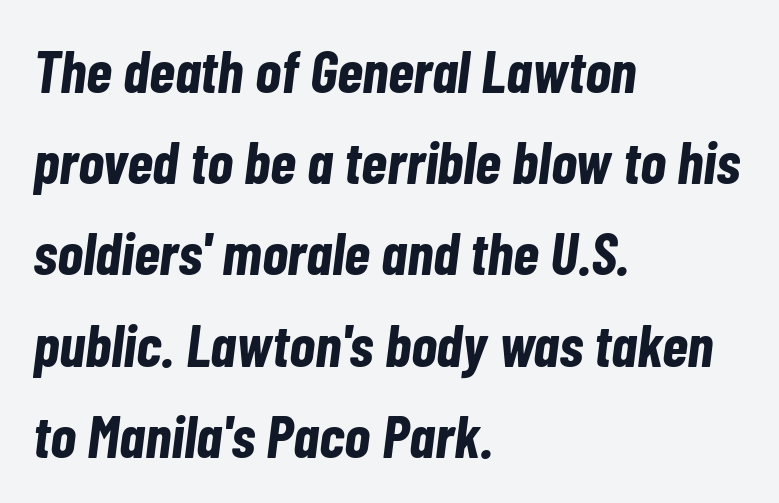
The image shows 60 px bold, condensed type, italic (leaning right); set left-aligned, normal line spacing (1.52x), normal letter spacing, not underlined; low stroke contrast and a medium x-height.
